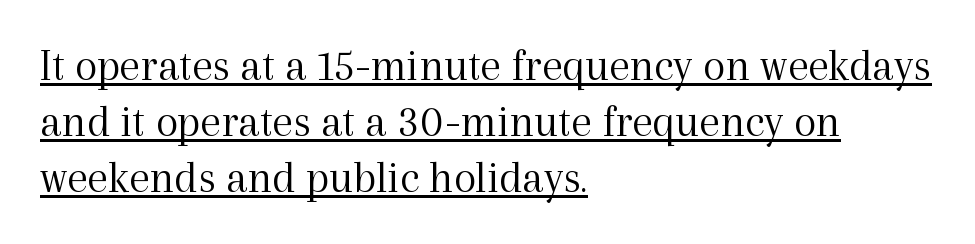
Q: Is the text bold? A: No.
Q: Is the text italic (slanted)? A: No, it is upright.
Q: Is the typeface a serif or a sans-serif typeface? A: Serif.
Q: Is the text underlined? A: Yes.
Q: How is the paragraph aligned? A: Left-aligned.
Q: Is the spacing between letters normal or unusually wide? A: Normal.
Q: Width (condensed, normal, or wide)? A: Normal.
Q: x-height? A: Medium.
Q: Monospaced? A: No.
